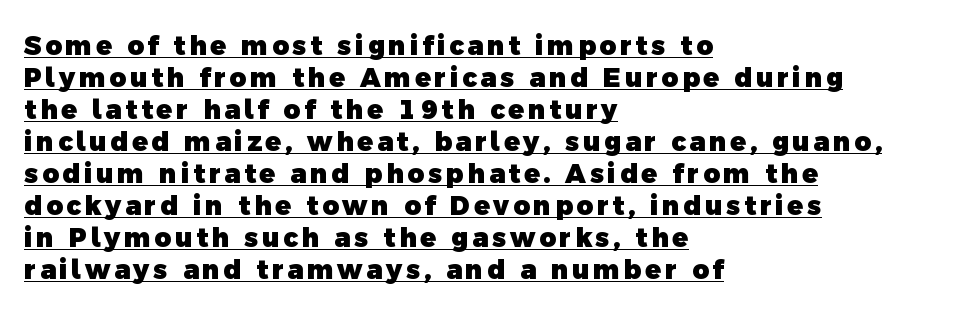
Q: Is the text bold? A: Yes.
Q: Is the text underlined? A: Yes.
Q: How is the paragraph aligned? A: Left-aligned.
